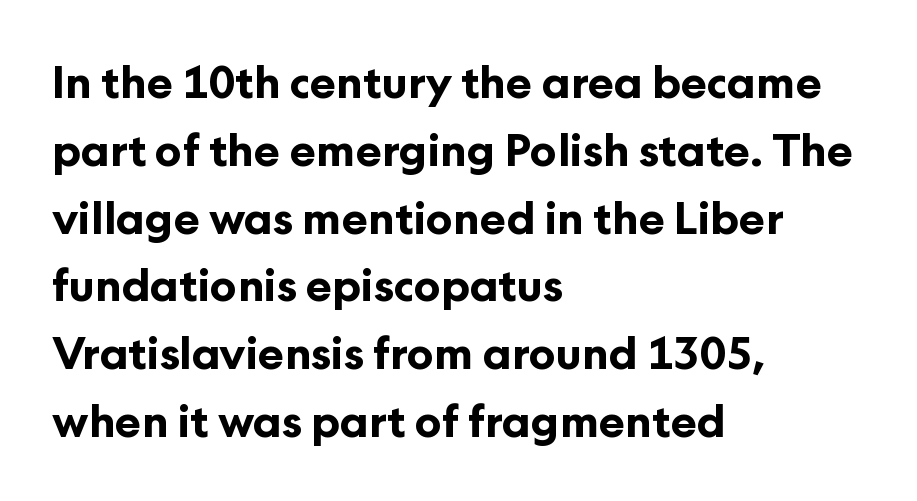
The image shows 44 px bold sans-serif type, upright; set left-aligned, normal line spacing (1.54x), normal letter spacing, not underlined; low stroke contrast and a medium x-height.
